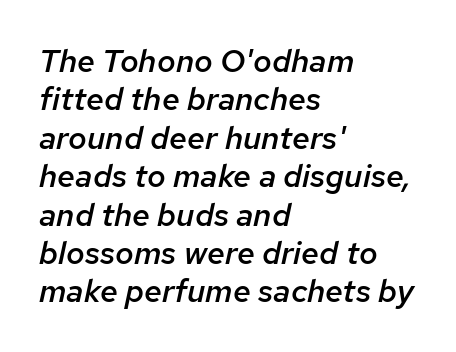
Q: Is the text bold? A: Semi-bold.
Q: Is the text italic (slanted)? A: Yes, it leans right by about 12 degrees.
Q: Is the text underlined? A: No.
Q: How is the paragraph aligned? A: Left-aligned.
Q: Is the spacing between letters normal or unusually wide? A: Normal.
Q: Width (condensed, normal, or wide)? A: Normal.
Q: Stroke contrast? A: Low.
Q: x-height? A: Medium.
Q: Monospaced? A: No.
